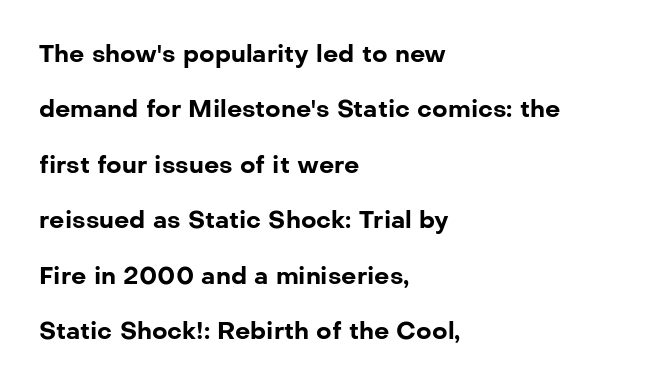
Q: Is the text bold? A: Yes.
Q: Is the text italic (slanted)? A: No, it is upright.
Q: Is the text underlined? A: No.
Q: How is the paragraph aligned? A: Left-aligned.
Q: Is the spacing between letters normal or unusually wide? A: Normal.
Q: Is the spacing between lines tight, normal or loose? A: Loose.
